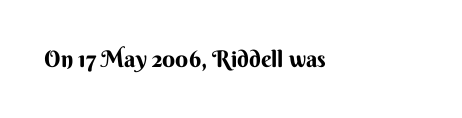
{"italic": "no", "bold": "yes", "underline": "no", "letter_spacing": "normal", "letter_spacing_em": 0.0, "glyph_px": 23}
